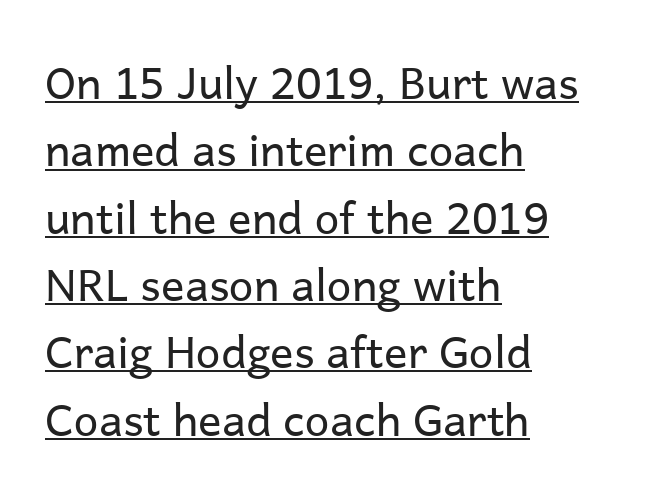
The image shows 44 px regular-weight sans-serif type, upright; set left-aligned, normal line spacing (1.53x), normal letter spacing, underlined; low stroke contrast and a medium x-height.
